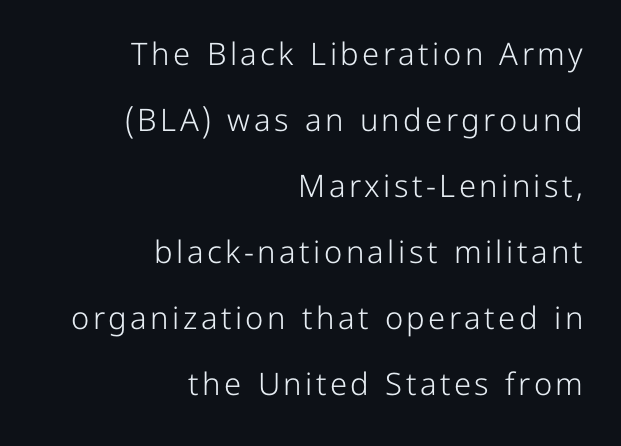
Where is the straight margin? On the right. I'd call this a sans setting — the letters go barefoot. Rule under the text: the space is simply empty. A typesetter would call this proportional, since set widths differ per character. Characters remain perfectly vertical along every line. Heaviness? Minimal to ordinary, like unemphasized prose.
